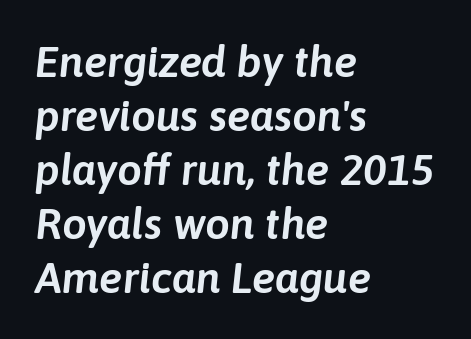
{"italic": "yes", "lean": "right", "slant_degrees": 6, "width": "normal", "stroke_contrast": "low", "x_height": "medium", "monospaced": "no", "underline": "no", "align": "left", "line_spacing_ratio": 1.23, "letter_spacing": "normal", "letter_spacing_em": 0.0, "glyph_px": 44}
